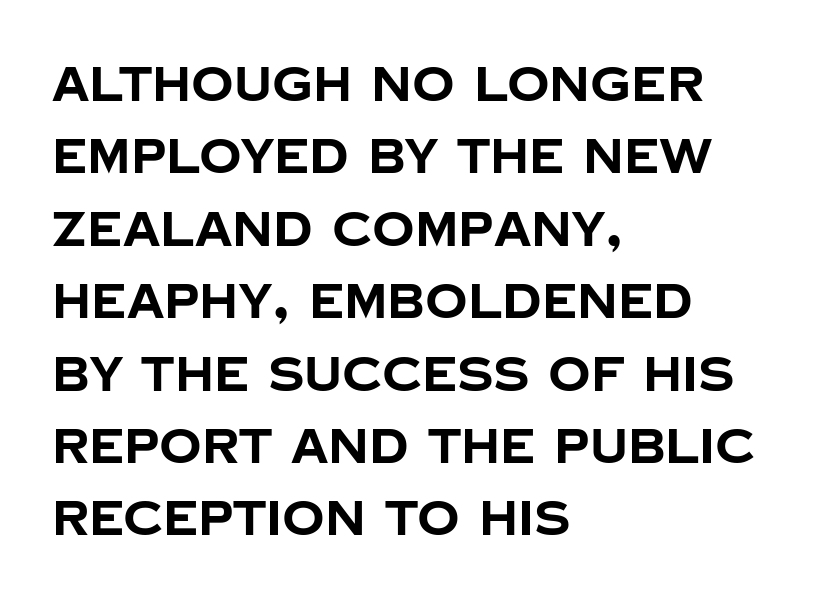
The image shows 47 px bold sans-serif type, upright; set left-aligned, normal line spacing (1.54x), normal letter spacing, not underlined; low stroke contrast and a large x-height.
